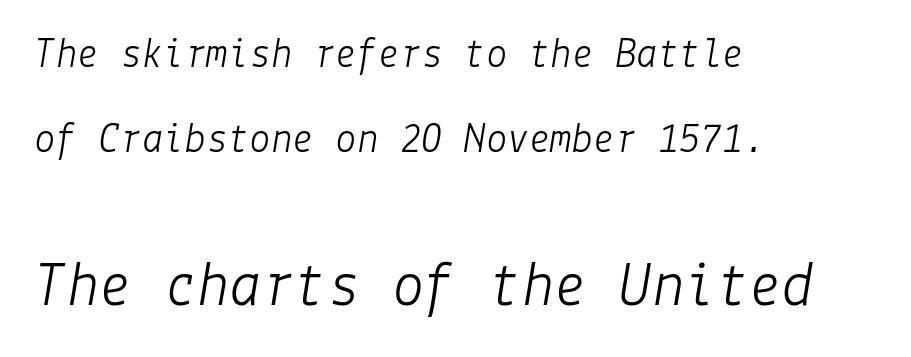
The image shows 65 px light type, italic (leaning right); set left-aligned, loose line spacing (1.98x), normal letter spacing, not underlined; the second (bottom) block is 1.51x larger; low stroke contrast and a medium x-height.
